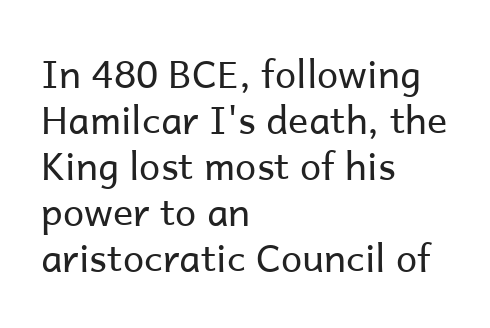
The image shows 38 px regular-weight sans-serif type, upright; set left-aligned, line spacing 1.21x, normal letter spacing, not underlined; low stroke contrast and a medium x-height.
